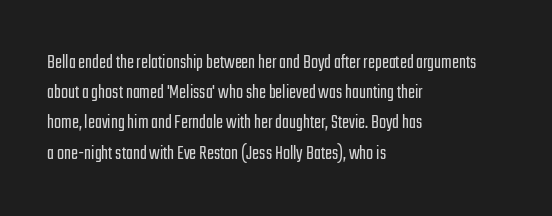
{"italic": "no", "bold": "no", "underline": "no", "align": "left", "line_spacing": "normal", "line_spacing_ratio": 1.44, "letter_spacing": "normal", "letter_spacing_em": 0.0, "glyph_px": 21}
